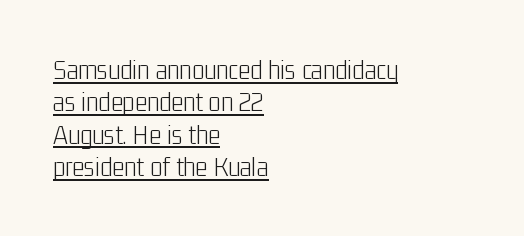
The image shows 29 px light, condensed sans-serif type, upright; set left-aligned, tight line spacing (1.12x), normal letter spacing, underlined; low stroke contrast and a medium x-height.
